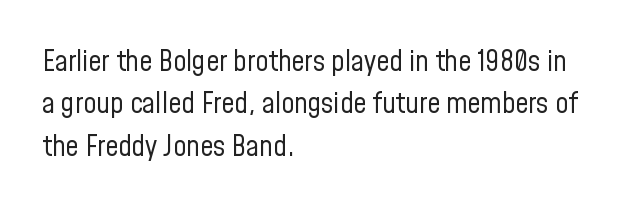
Q: Is the text bold? A: No.
Q: Is the text italic (slanted)? A: No, it is upright.
Q: Is the typeface a serif or a sans-serif typeface? A: Sans-serif.
Q: Is the text underlined? A: No.
Q: How is the paragraph aligned? A: Left-aligned.
Q: Is the spacing between letters normal or unusually wide? A: Normal.
Q: Is the spacing between lines tight, normal or loose? A: Normal.
Q: Width (condensed, normal, or wide)? A: Condensed.
Q: Stroke contrast? A: Low.
Q: x-height? A: Medium.
Q: Monospaced? A: No.
